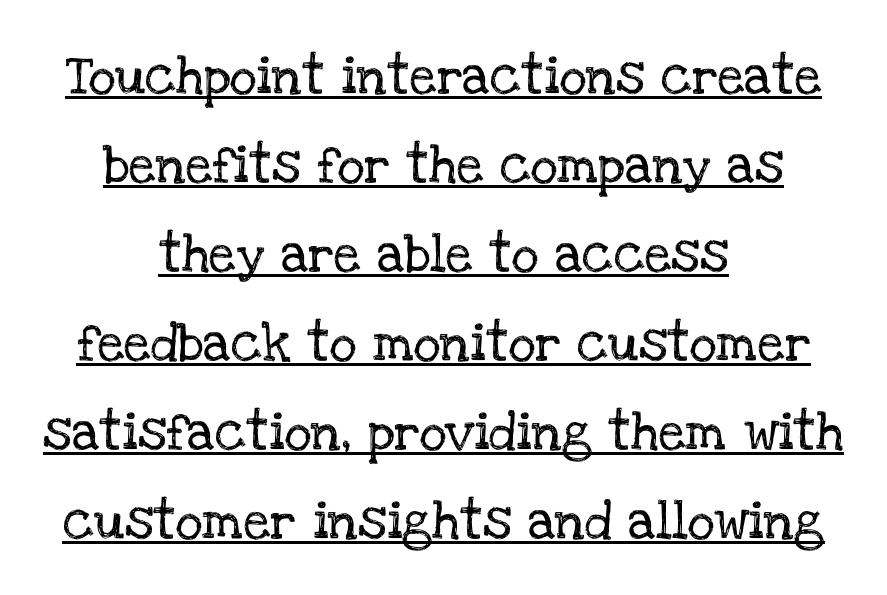
The image shows 38 px serif type, upright; set centered, loose line spacing (2.34x), normal letter spacing, underlined; low stroke contrast and a large x-height.
